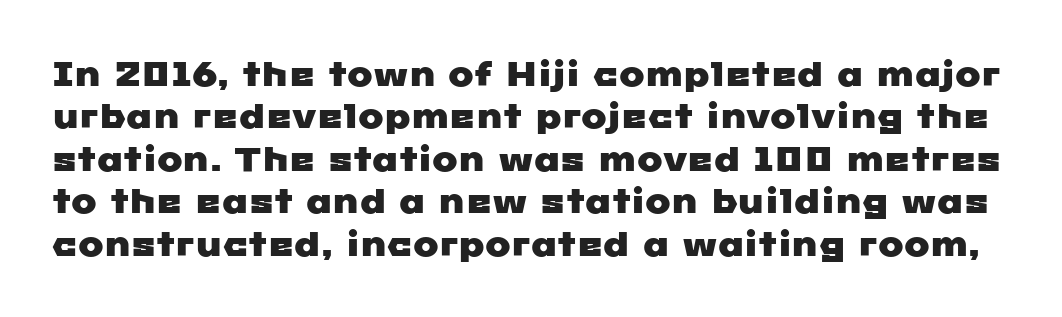
Q: Is the typeface a serif or a sans-serif typeface? A: Sans-serif.
Q: Is the text underlined? A: No.
Q: Is the spacing between letters normal or unusually wide? A: Normal.
Q: Is the spacing between lines tight, normal or loose? A: Normal.
Q: Width (condensed, normal, or wide)? A: Wide.
Q: Stroke contrast? A: Low.
Q: x-height? A: Medium.
Q: Monospaced? A: No.
